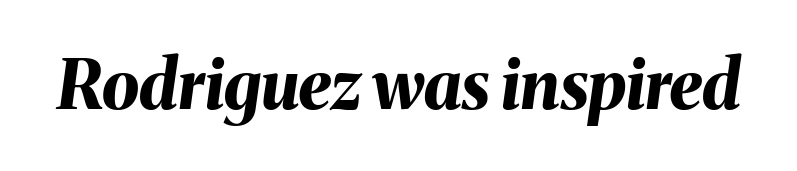
Q: Is the text bold? A: Yes.
Q: Is the text italic (slanted)? A: Yes, it leans right by about 8 degrees.
Q: Is the text underlined? A: No.
Q: Is the spacing between letters normal or unusually wide? A: Normal.
Q: Width (condensed, normal, or wide)? A: Normal.
Q: Stroke contrast? A: Medium.
Q: x-height? A: Medium.
Q: Monospaced? A: No.
